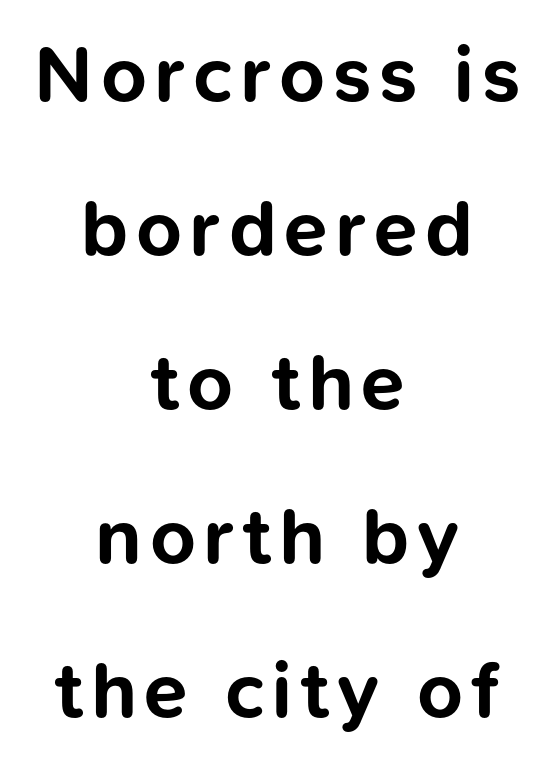
The image shows 79 px bold sans-serif type, upright; set centered, loose line spacing (1.95x), not underlined; low stroke contrast and a medium x-height.
